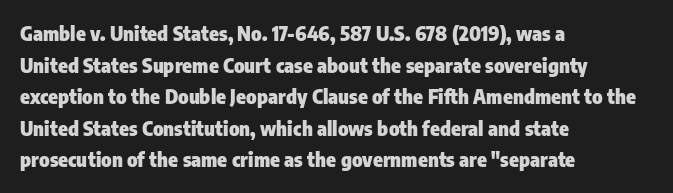
The image shows 20 px bold type, upright; set left-aligned, normal line spacing (1.58x), normal letter spacing, not underlined.
